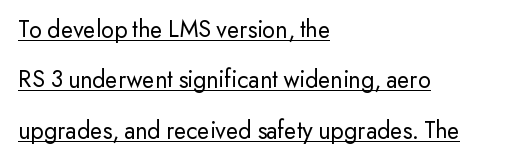
The image shows 25 px text type, upright; set left-aligned, loose line spacing (2.02x), normal letter spacing, underlined.
